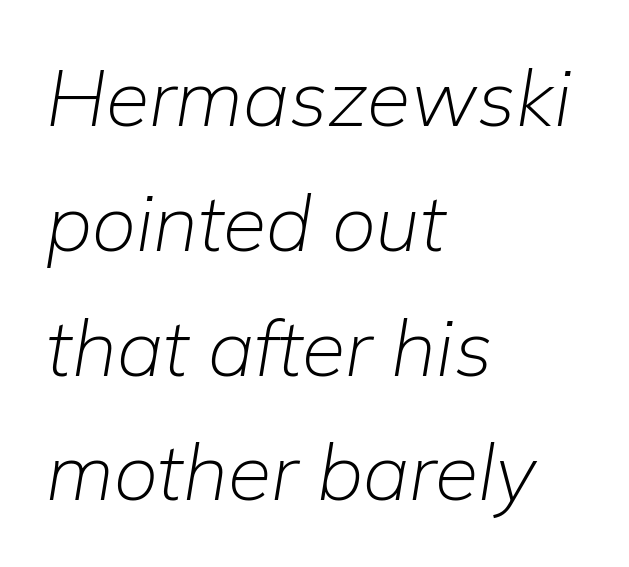
Q: Is the text bold? A: No.
Q: Is the text italic (slanted)? A: Yes, it leans right by about 9 degrees.
Q: Is the text underlined? A: No.
Q: How is the paragraph aligned? A: Left-aligned.
Q: Is the spacing between letters normal or unusually wide? A: Normal.
Q: Is the spacing between lines tight, normal or loose? A: Normal.
Q: Width (condensed, normal, or wide)? A: Normal.
Q: Stroke contrast? A: Low.
Q: x-height? A: Medium.
Q: Monospaced? A: No.
